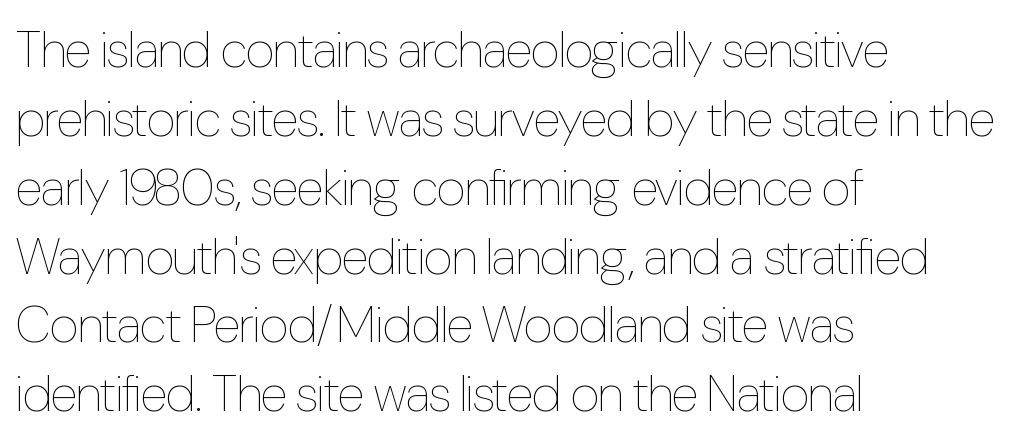
The image shows 51 px thin, condensed type, upright; set left-aligned, normal line spacing (1.35x), normal letter spacing, not underlined; low stroke contrast and a medium x-height.
